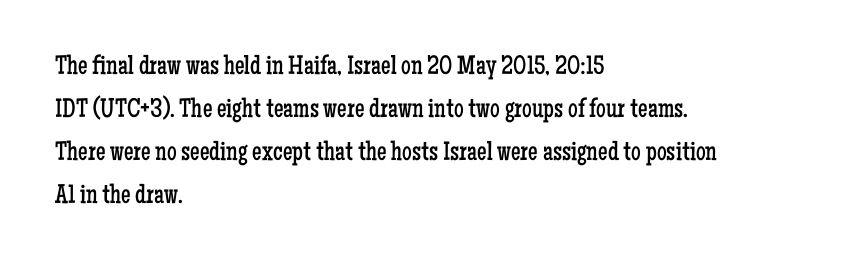
Q: Is the text bold? A: No.
Q: Is the text italic (slanted)? A: No, it is upright.
Q: Is the text underlined? A: No.
Q: How is the paragraph aligned? A: Left-aligned.
Q: Is the spacing between letters normal or unusually wide? A: Normal.
Q: Is the spacing between lines tight, normal or loose? A: Normal.
